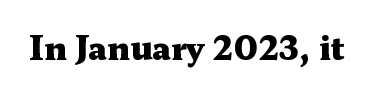
The image shows 32 px heavy, wide serif type, upright; set normal letter spacing, not underlined; medium stroke contrast and a medium x-height.
